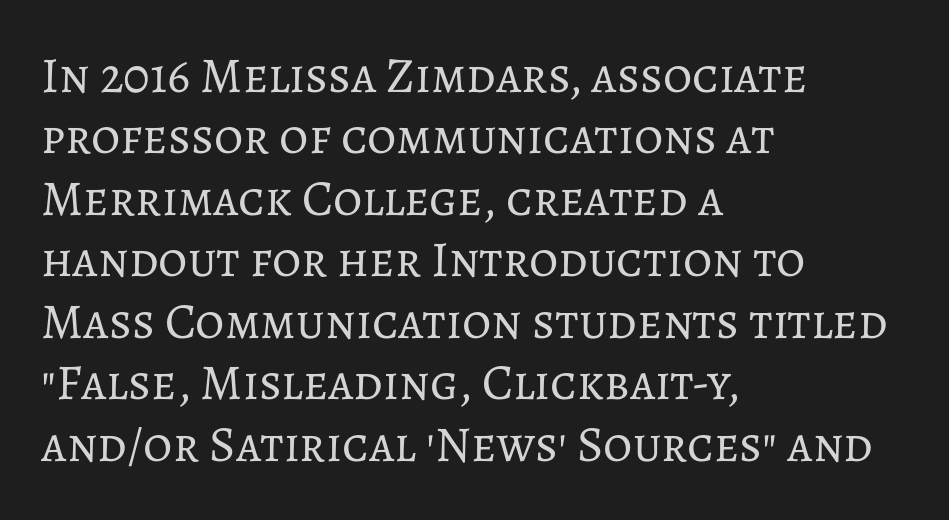
Q: Is the text bold? A: No.
Q: Is the text italic (slanted)? A: No, it is upright.
Q: Is the text underlined? A: No.
Q: How is the paragraph aligned? A: Left-aligned.
Q: Is the spacing between letters normal or unusually wide? A: Normal.
Q: Width (condensed, normal, or wide)? A: Normal.
Q: Stroke contrast? A: Low.
Q: x-height? A: Medium.
Q: Monospaced? A: No.
